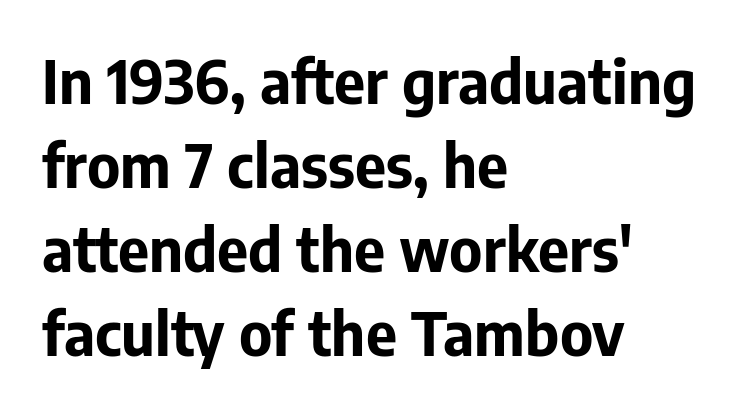
The image shows 60 px bold sans-serif type, upright; set left-aligned, normal line spacing (1.4x), normal letter spacing, not underlined; low stroke contrast and a medium x-height.
